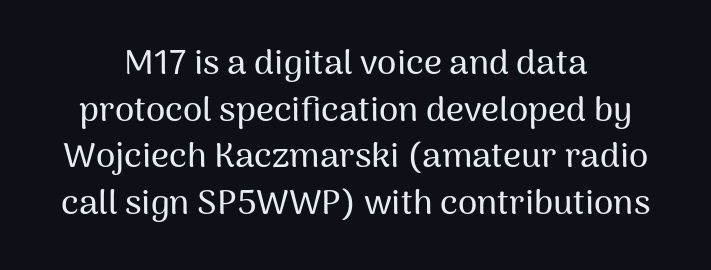
Check the space under the baseline: it is left empty. Character widths vary here, with narrow letters taking less room than wide ones. In terms of letterspacing, this is plain default setting. Posture: straight, roman, zero tilt.
